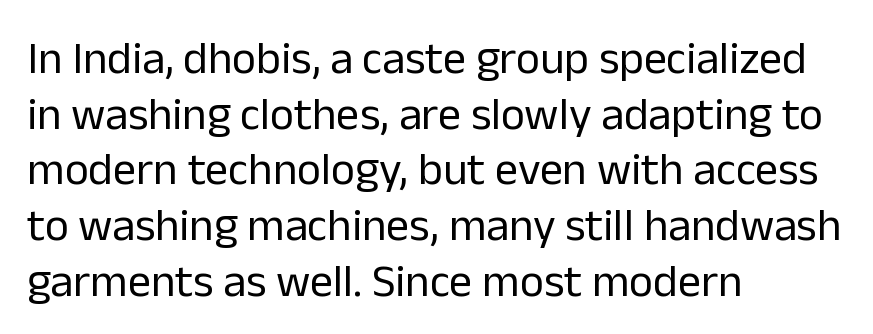
Q: Is the text bold? A: No.
Q: Is the text italic (slanted)? A: No, it is upright.
Q: Is the typeface a serif or a sans-serif typeface? A: Sans-serif.
Q: Is the text underlined? A: No.
Q: How is the paragraph aligned? A: Left-aligned.
Q: Is the spacing between letters normal or unusually wide? A: Normal.
Q: Width (condensed, normal, or wide)? A: Normal.
Q: Stroke contrast? A: Low.
Q: x-height? A: Medium.
Q: Monospaced? A: No.
